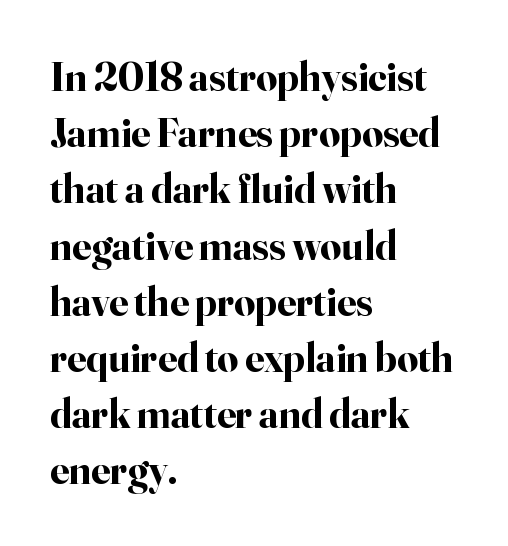
The image shows 41 px bold serif type, upright; set left-aligned, normal line spacing (1.37x), normal letter spacing, not underlined; high stroke contrast and a small x-height.
